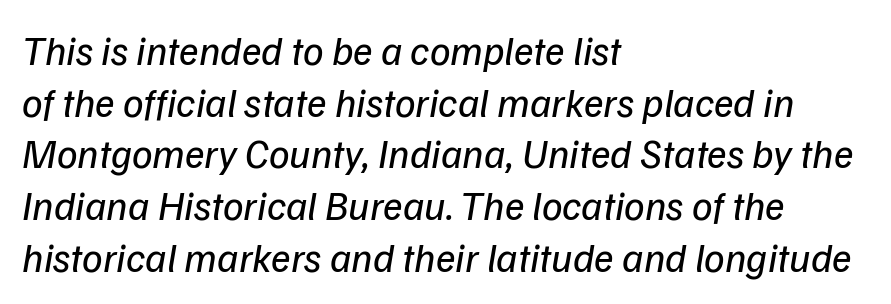
The image shows 41 px regular-weight sans-serif type; set left-aligned, normal line spacing (1.26x), normal letter spacing, not underlined; low stroke contrast and a medium x-height.
